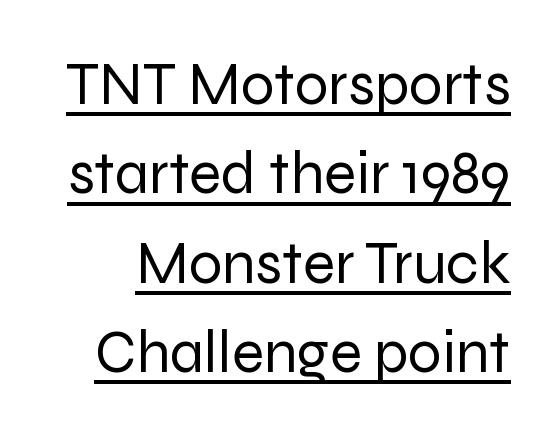
Q: Is the text bold? A: No.
Q: Is the text italic (slanted)? A: No, it is upright.
Q: Is the typeface a serif or a sans-serif typeface? A: Sans-serif.
Q: Is the text underlined? A: Yes.
Q: Is the spacing between letters normal or unusually wide? A: Normal.
Q: Is the spacing between lines tight, normal or loose? A: Normal.
Q: Width (condensed, normal, or wide)? A: Normal.
Q: Stroke contrast? A: Low.
Q: x-height? A: Medium.
Q: Monospaced? A: No.
